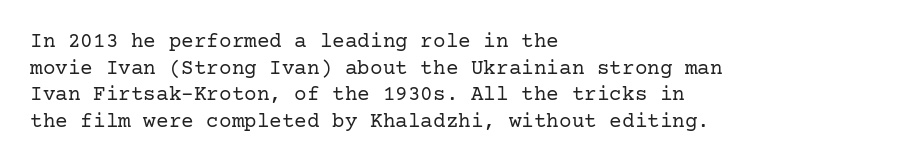
{"italic": "no", "bold": "no", "underline": "no", "align": "left", "line_spacing": "normal", "line_spacing_ratio": 1.27, "letter_spacing": "normal", "letter_spacing_em": 0.0, "glyph_px": 21}
